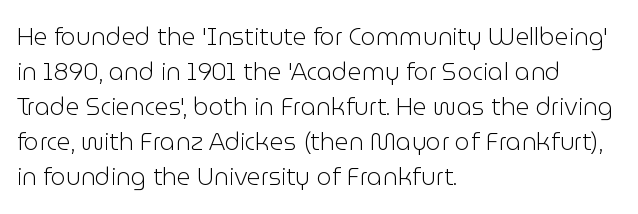
No word sits above an underline. This is the regular roman posture of the typeface. The lines in this sample share a left origin and differ only in where they stop. Successive baselines arrive at the customary interval.
